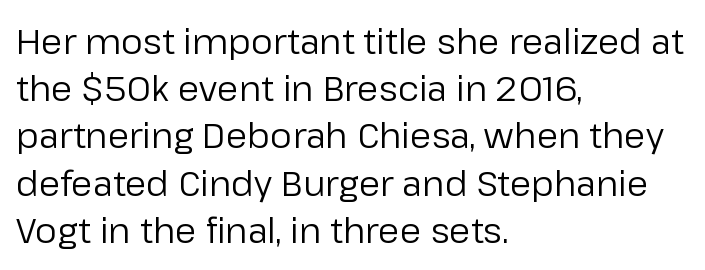
{"serif": "no", "italic": "no", "bold": "no", "weight": "regular", "width": "normal", "stroke_contrast": "low", "x_height": "medium", "monospaced": "no", "underline": "no", "align": "left", "line_spacing": "normal", "line_spacing_ratio": 1.35, "letter_spacing": "normal", "letter_spacing_em": 0.0, "glyph_px": 35}
